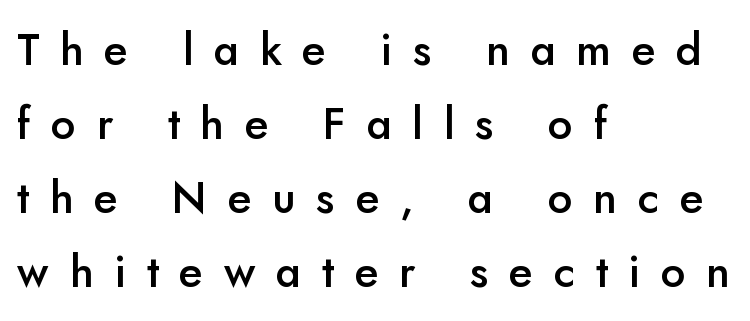
The text block is weighted toward the left margin, trailing off unevenly rightward. Bold? Not quite — semibold, heavier than regular but stopping short. Designer's note — italics off, roman on. The tracking jumps out immediately: characters are airy and widely separated. Is this a fixed-width face? No — the glyphs have proportional, varying widths.
